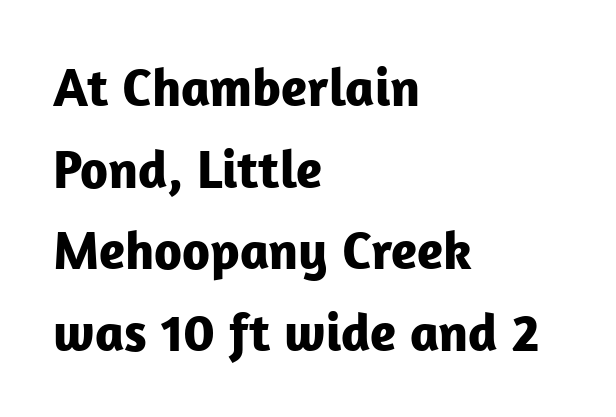
Q: Is the text bold? A: Yes.
Q: Is the text italic (slanted)? A: No, it is upright.
Q: Is the typeface a serif or a sans-serif typeface? A: Sans-serif.
Q: Is the text underlined? A: No.
Q: How is the paragraph aligned? A: Left-aligned.
Q: Is the spacing between letters normal or unusually wide? A: Normal.
Q: Is the spacing between lines tight, normal or loose? A: Normal.
Q: Width (condensed, normal, or wide)? A: Normal.
Q: Stroke contrast? A: Low.
Q: x-height? A: Medium.
Q: Monospaced? A: No.
